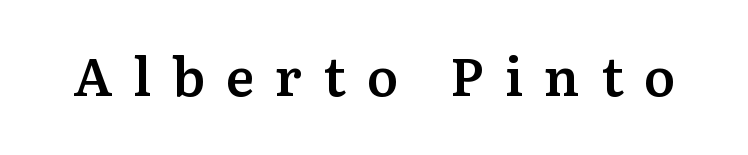
{"serif": "yes", "italic": "no", "bold": "semi", "weight": "semibold", "width": "normal", "stroke_contrast": "medium", "x_height": "medium", "monospaced": "no", "underline": "no", "letter_spacing": "wide", "letter_spacing_em": 0.4, "glyph_px": 53}
